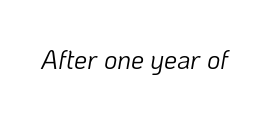
The image shows 26 px text type, italic (leaning right); set normal letter spacing, not underlined.
